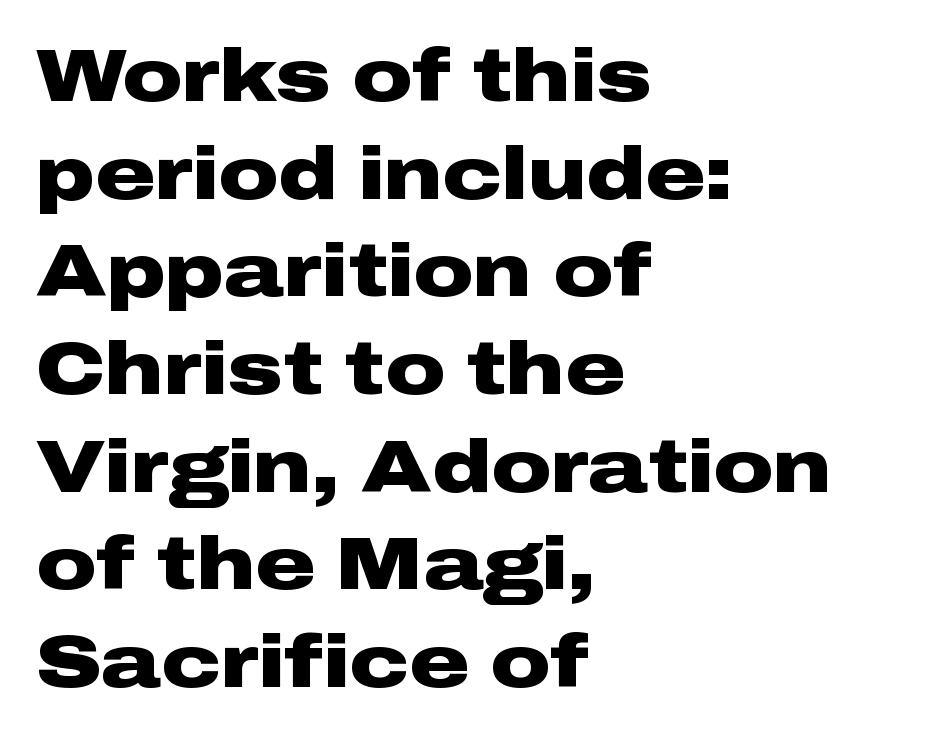
The image shows 74 px heavy, wide sans-serif type, upright; set left-aligned, normal line spacing (1.32x), normal letter spacing, not underlined; low stroke contrast and a medium x-height.
